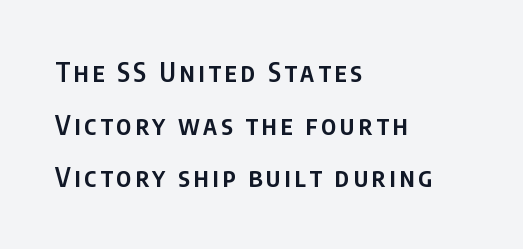
The image shows 26 px text type, upright; set left-aligned, loose line spacing (2.02x), not underlined.
